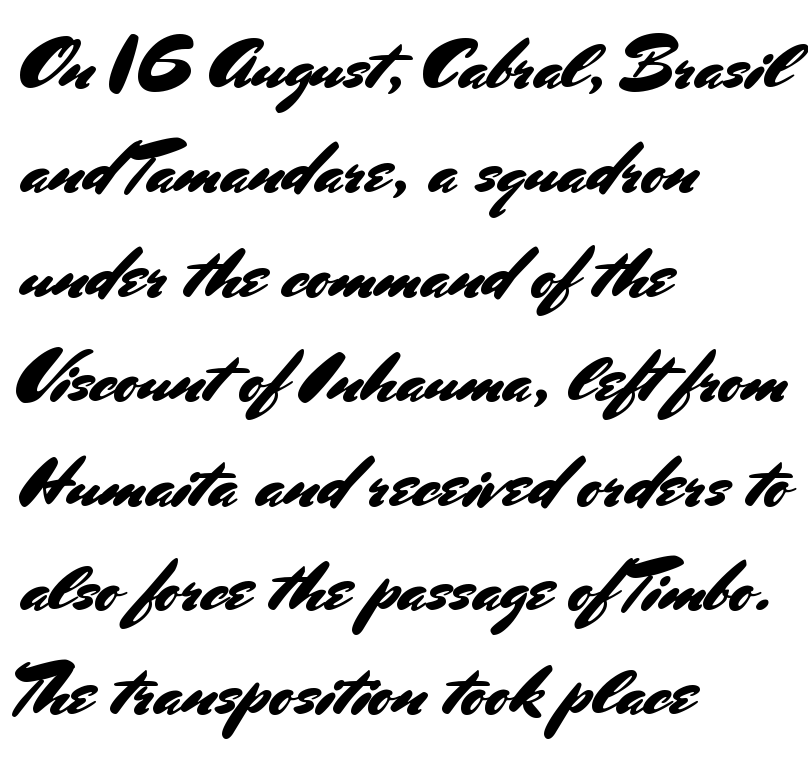
{"serif": "no", "width": "normal", "stroke_contrast": "medium", "x_height": "small", "monospaced": "no", "underline": "no", "align": "left", "line_spacing": "normal", "line_spacing_ratio": 1.45, "letter_spacing": "normal", "letter_spacing_em": 0.0, "glyph_px": 72}
